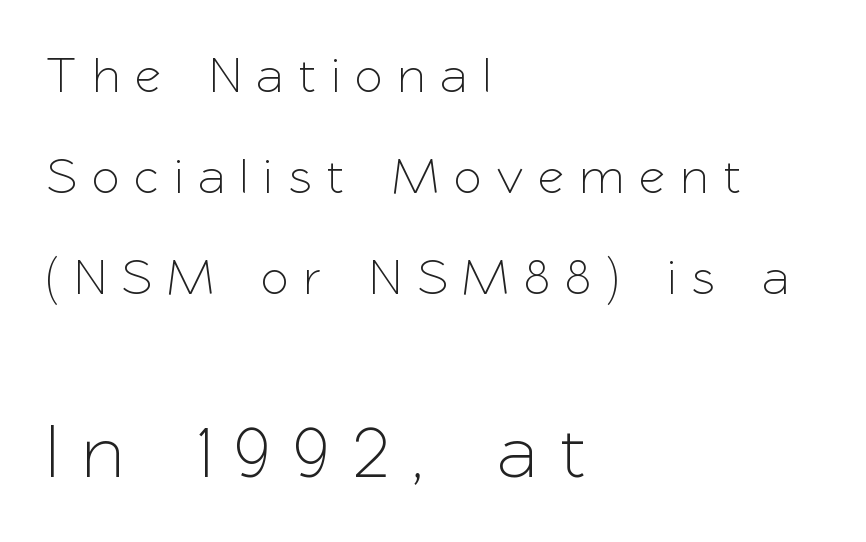
The image shows 75 px sans-serif type, upright; set left-aligned, loose line spacing (2.02x), unusually wide letter spacing (+0.34 em), not underlined; the second (bottom) block is 1.5x larger; low stroke contrast and a medium x-height.
